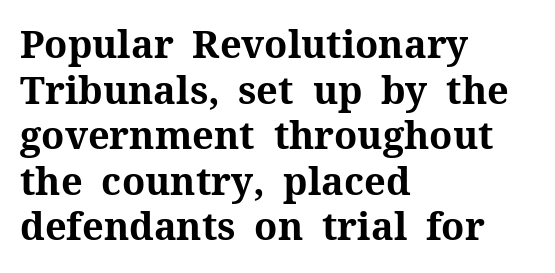
Q: Is the text bold? A: Yes.
Q: Is the text italic (slanted)? A: No, it is upright.
Q: Is the typeface a serif or a sans-serif typeface? A: Serif.
Q: Is the text underlined? A: No.
Q: How is the paragraph aligned? A: Left-aligned.
Q: Is the spacing between letters normal or unusually wide? A: Normal.
Q: Width (condensed, normal, or wide)? A: Normal.
Q: Stroke contrast? A: Medium.
Q: x-height? A: Medium.
Q: Monospaced? A: No.
